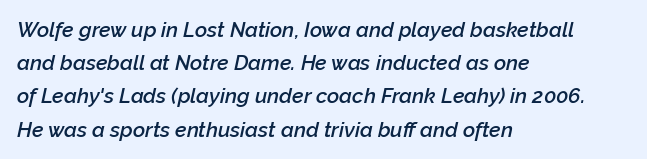
Summary of weight: moderately heavy, a semibold. The leading is moderate, giving the passage an even texture. This is oblique type, the kind used for emphasis or titles. The gap between lines stays unmarked. These lines are set flush left with a ragged right edge.
